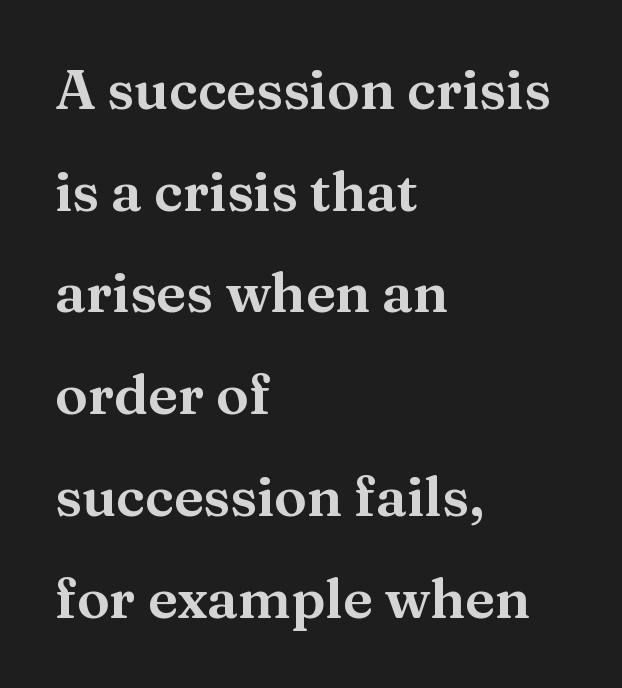
{"serif": "yes", "italic": "no", "width": "normal", "stroke_contrast": "medium", "x_height": "medium", "monospaced": "no", "underline": "no", "align": "left", "line_spacing_ratio": 1.85, "letter_spacing": "normal", "letter_spacing_em": 0.0, "glyph_px": 55}
